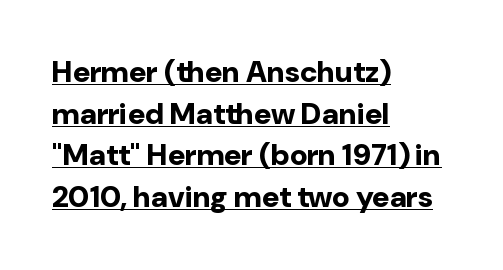
{"serif": "no", "italic": "no", "bold": "yes", "weight": "bold", "width": "normal", "stroke_contrast": "low", "x_height": "medium", "monospaced": "no", "underline": "yes", "align": "left", "line_spacing": "normal", "line_spacing_ratio": 1.39, "letter_spacing": "normal", "letter_spacing_em": 0.0, "glyph_px": 30}
